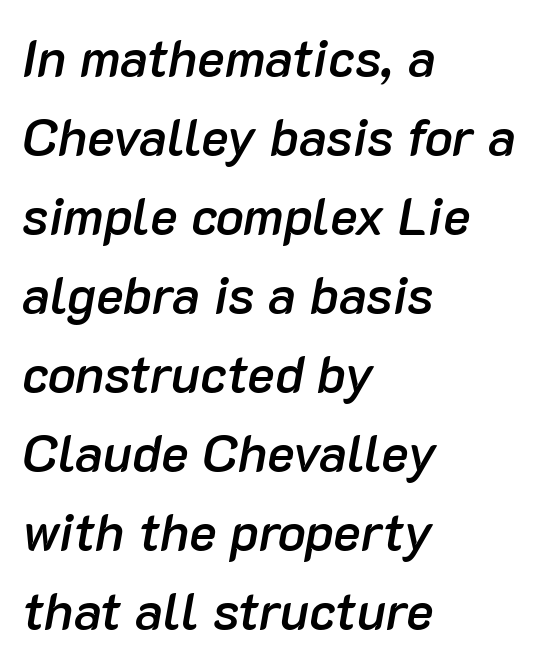
There's an unmistakable incline to the writing here. A bare baseline throughout the passage. Look at the stroke-to-counter ratio: somewhat heavy, a semibold. Alignment: flush left. Looks like regular typesetting: each glyph gets only the width it needs. What's the leading like? Ordinary, nothing unusual.
